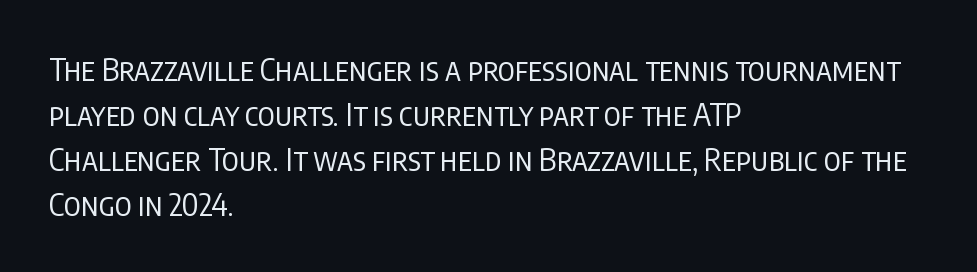
Q: Is the text bold? A: No.
Q: Is the text italic (slanted)? A: No, it is upright.
Q: Is the typeface a serif or a sans-serif typeface? A: Sans-serif.
Q: Is the text underlined? A: No.
Q: How is the paragraph aligned? A: Left-aligned.
Q: Is the spacing between letters normal or unusually wide? A: Normal.
Q: Is the spacing between lines tight, normal or loose? A: Normal.
Q: Width (condensed, normal, or wide)? A: Condensed.
Q: Stroke contrast? A: Low.
Q: x-height? A: Large.
Q: Monospaced? A: No.
